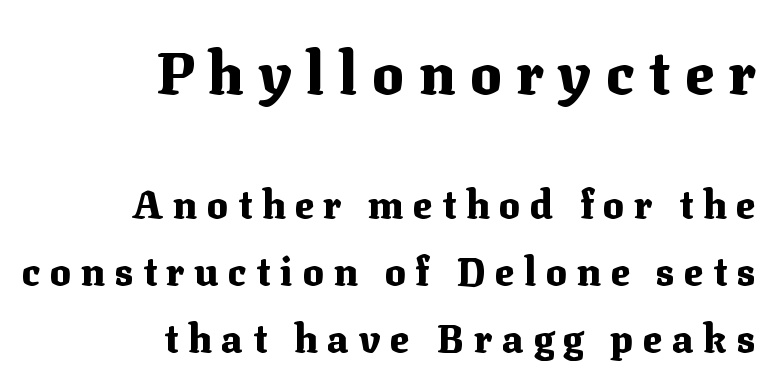
Q: Is the text bold? A: Yes.
Q: Is the text italic (slanted)? A: No, it is upright.
Q: Is the typeface a serif or a sans-serif typeface? A: Serif.
Q: Is the text underlined? A: No.
Q: How is the paragraph aligned? A: Right-aligned.
Q: Is the spacing between letters normal or unusually wide? A: Unusually wide.
Q: Which block of text is set in a larger size, the first (top) or the second (bottom)? A: The first (top) one.
Q: Width (condensed, normal, or wide)? A: Normal.
Q: Stroke contrast? A: Medium.
Q: x-height? A: Medium.
Q: Monospaced? A: No.
